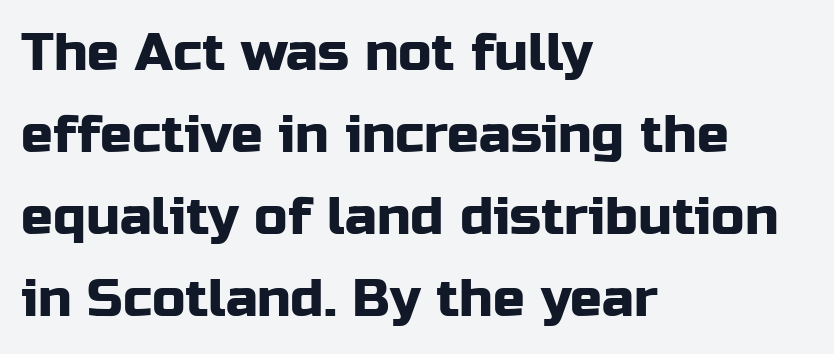
The passage shown is typed in a proportional face where columns would drift. Posture: upright roman. Descenders hang freely into open space. The rendering anchors every line to the left-hand side. Regarding serifs, this sample does without them.
